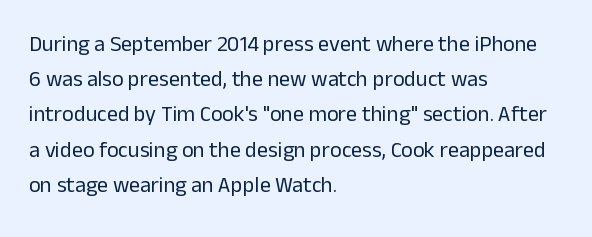
{"italic": "no", "bold": "no", "underline": "no", "align": "left", "line_spacing": "normal", "line_spacing_ratio": 1.6, "letter_spacing": "normal", "letter_spacing_em": 0.0, "glyph_px": 22}
